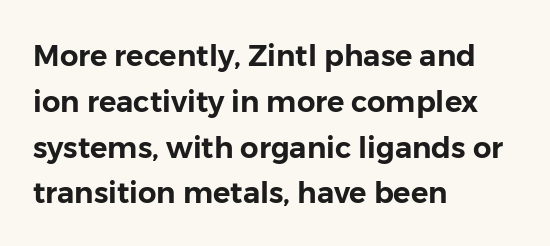
Typographically, this falls in the sans-serif category. Nobody touched the tracking dial on this one. These lines are set flush left with a ragged right edge. The specimen omits any rule beneath the text block's lines.
